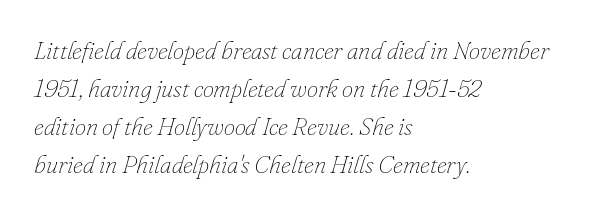
Q: Is the text bold? A: No.
Q: Is the text italic (slanted)? A: Yes, it leans right by about 16 degrees.
Q: Is the text underlined? A: No.
Q: How is the paragraph aligned? A: Left-aligned.
Q: Is the spacing between letters normal or unusually wide? A: Normal.
Q: Is the spacing between lines tight, normal or loose? A: Normal.
